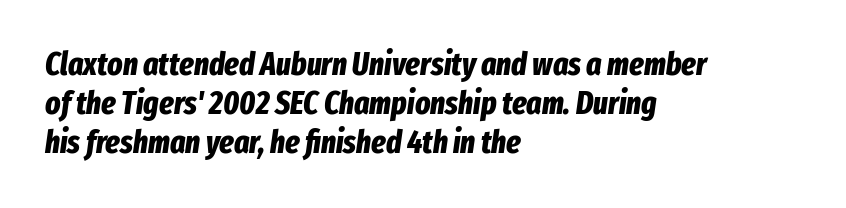
The rendering anchors every line to the left-hand side. Italic? Definitely — the glyphs are oblique. Think of a printed novel: that variable character pitch is what you see here. The words here are not underlined. I'd describe the lettering as bold — thick and assertive. Observe the ordinary spacing: letters are neighbours, not strangers.
